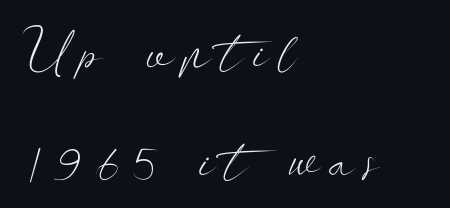
The image shows 55 px light, wide sans-serif type; set left-aligned, loose line spacing (1.98x), not underlined; low stroke contrast and a small x-height.
